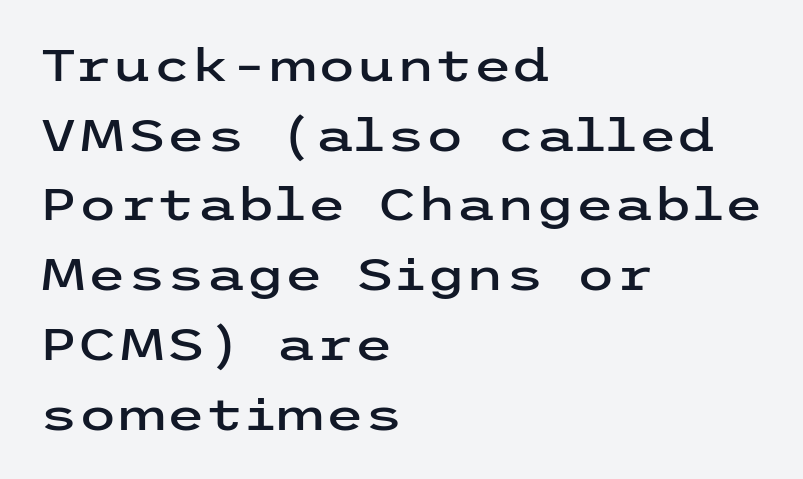
The image shows 45 px wide sans-serif type, upright; set left-aligned, normal line spacing (1.55x), normal letter spacing, not underlined; low stroke contrast and a medium x-height.
